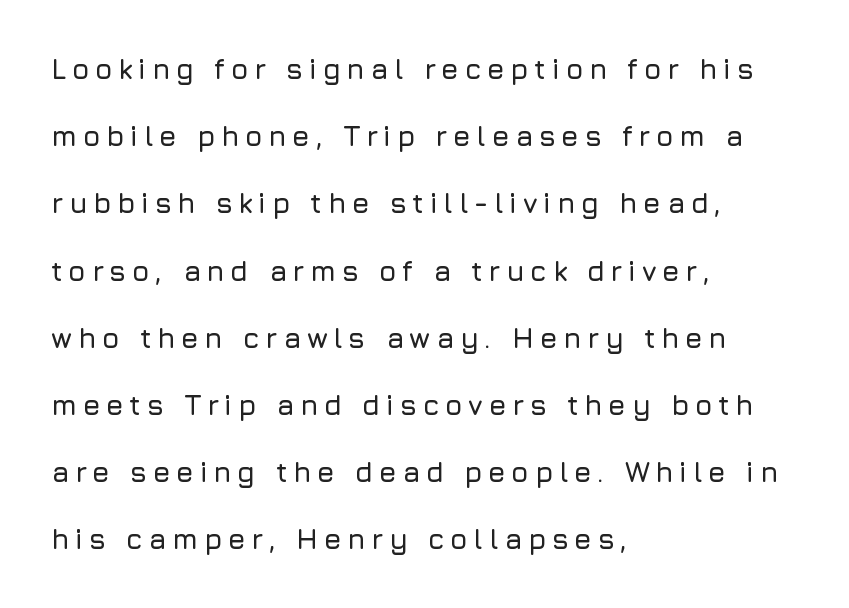
The image shows 28 px sans-serif type, upright; set left-aligned, loose line spacing (2.4x), unusually wide letter spacing (+0.2 em), not underlined; low stroke contrast and a medium x-height.
